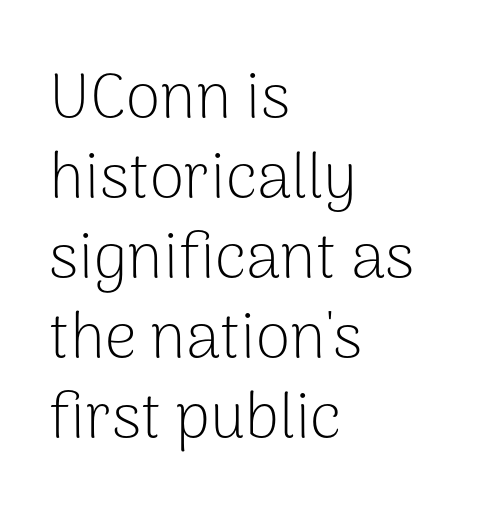
The image shows 63 px light sans-serif type, upright; set left-aligned, normal line spacing (1.27x), normal letter spacing, not underlined; low stroke contrast and a medium x-height.
